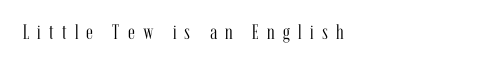
{"italic": "no", "bold": "no", "underline": "no", "align": "left", "letter_spacing": "wide", "letter_spacing_em": 0.39, "glyph_px": 21}
